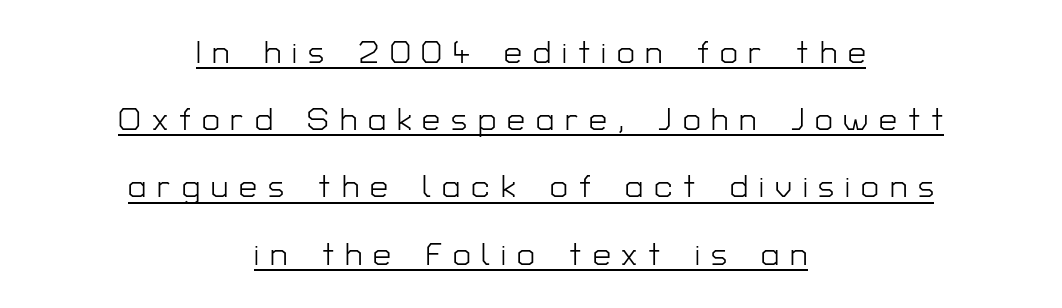
The image shows 32 px light sans-serif type, upright; set centered, loose line spacing (2.1x), unusually wide letter spacing (+0.34 em), underlined; low stroke contrast and a medium x-height.
